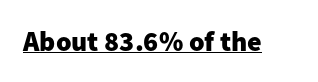
{"serif": "no", "italic": "no", "bold": "yes", "weight": "heavy", "width": "normal", "stroke_contrast": "low", "x_height": "medium", "monospaced": "no", "underline": "yes", "letter_spacing": "normal", "letter_spacing_em": 0.0, "glyph_px": 28}
